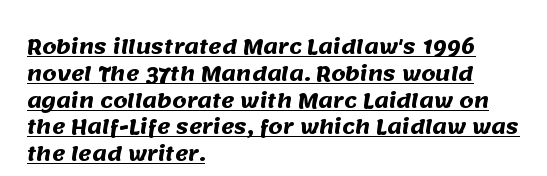
The image shows 20 px bold type; set left-aligned, normal line spacing (1.34x), normal letter spacing, underlined.
